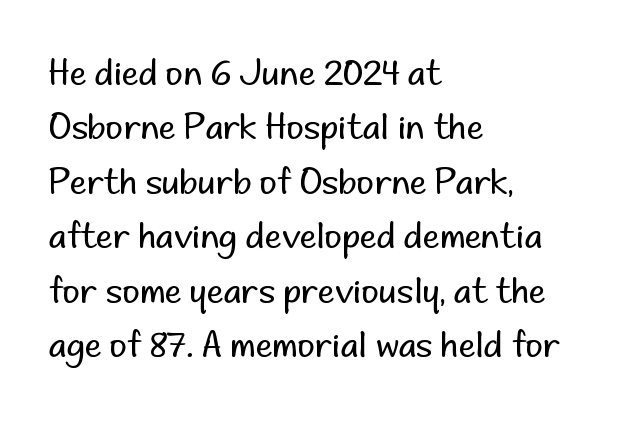
Think standard paragraph weight, or any step lighter than that. Underlining? Definitely not there. The block of text has a typical density, with ordinary space between rows. No italicization has been applied; the sample stays upright. These lines stack with their left ends in a neat column.
